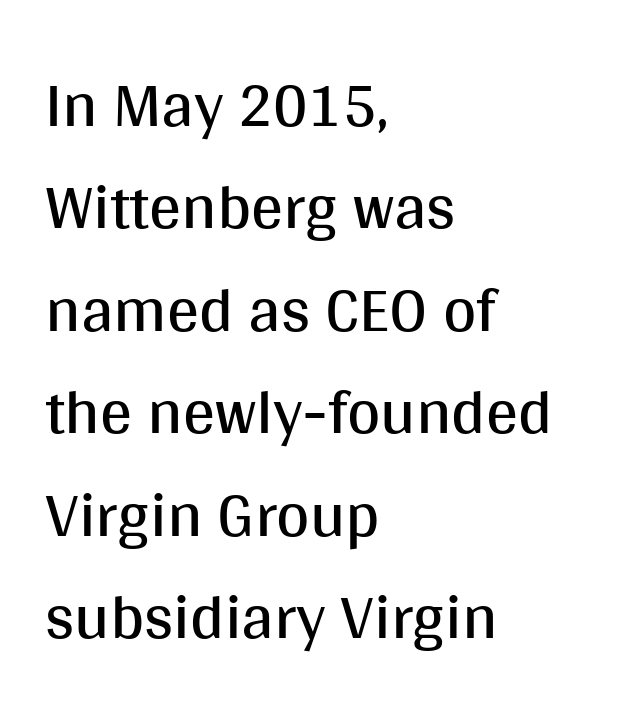
A sans-serif font was chosen for this passage. Is the block centered? No — it sits flush against the left margin. Honestly, there is no underline to notice here at all. No extra tracking has been applied to these lines. The letters advance in unequal steps, a hallmark of proportional type.
